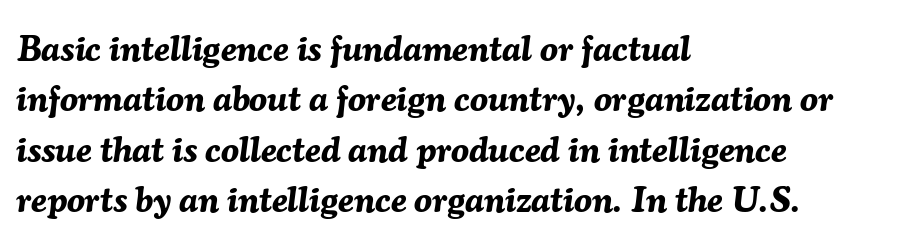
The rendering uses a bold face; every stroke is thick and dark. Students, observe: this is what conventionally led text looks like. Here the glyphs are tracked normally, forming tight word shapes. Varying glyph widths throughout — classic text-font behaviour. Characters are canted at an angle relative to the baseline's perpendicular.
